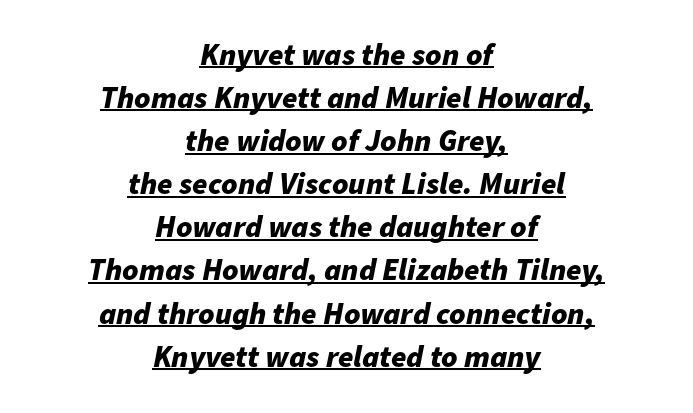
{"italic": "yes", "lean": "right", "slant_degrees": 11, "bold": "yes", "weight": "bold", "width": "normal", "stroke_contrast": "low", "x_height": "medium", "monospaced": "no", "underline": "yes", "align": "center", "line_spacing": "normal", "line_spacing_ratio": 1.39, "letter_spacing": "normal", "letter_spacing_em": 0.0, "glyph_px": 31}
